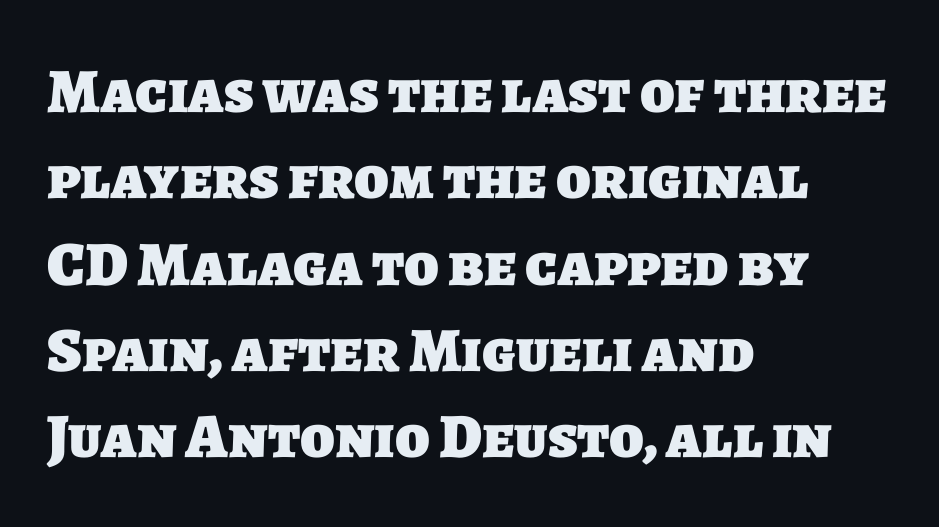
Notice how thick the strokes are: this is what a full bold looks like. This sample has the flowing, uneven cadence of proportional lettering. Each letter's strokes conclude bluntly, with no projecting serifs. Caption: multi-line text, flush left, ragged right. Each word holds together tightly as a unit, with standard inter-letter gaps. If you measured baseline to baseline, you'd find a middling distance.
